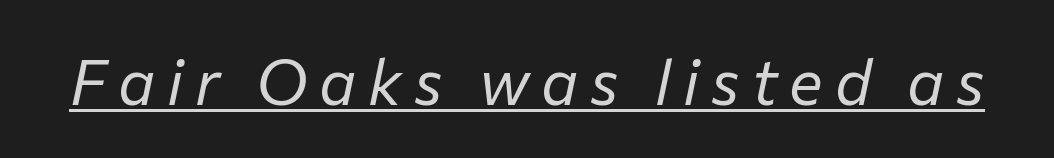
{"italic": "yes", "lean": "right", "slant_degrees": 12, "bold": "no", "weight": "regular", "width": "normal", "stroke_contrast": "low", "x_height": "medium", "monospaced": "no", "underline": "yes", "glyph_px": 63}
